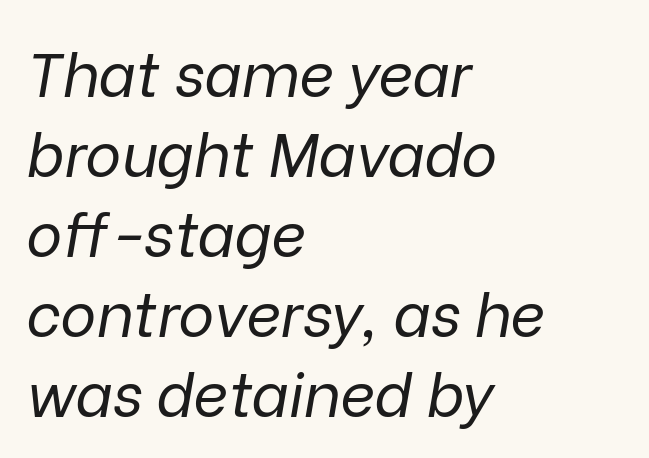
The image shows 61 px regular-weight type, italic (leaning right); set left-aligned, normal line spacing (1.31x), normal letter spacing, not underlined; low stroke contrast and a medium x-height.
